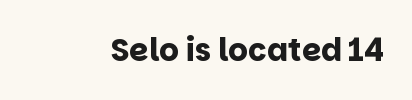
Characters remain perfectly vertical along every line. The face used here is proportionally spaced, like ordinary book or web type. The passage shown has conventional tracking throughout. The gap between lines stays unmarked. Unlike a traditional serif, this face leaves its strokes unadorned.
